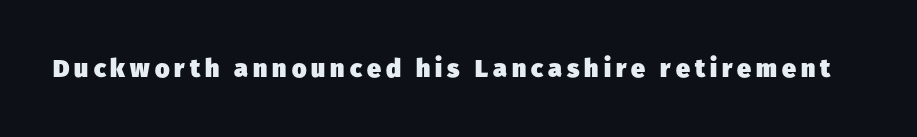
Observe the wide spacing: letters keep a clear distance from each other. The passage shown is emphatically bold. The passage shown is not underscored anywhere.
